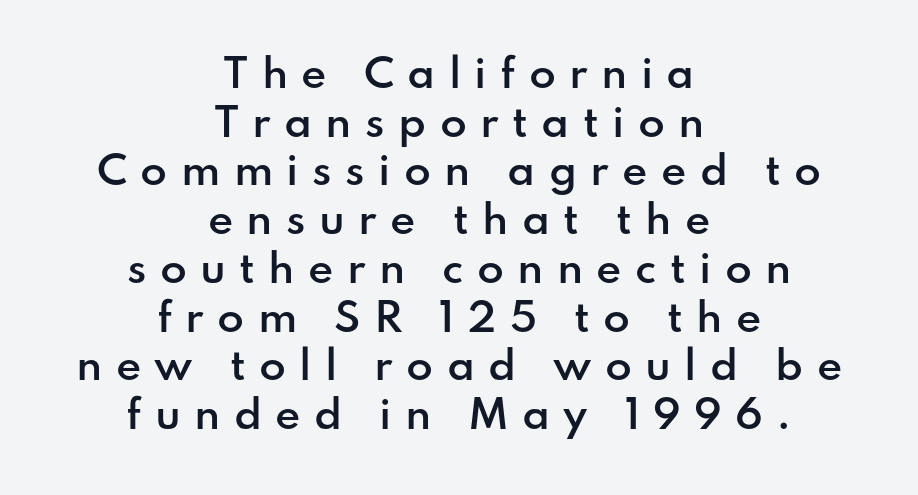
The image shows 39 px semibold sans-serif type, upright; set centered, normal line spacing (1.25x), unusually wide letter spacing (+0.34 em), not underlined; low stroke contrast and a small x-height.
